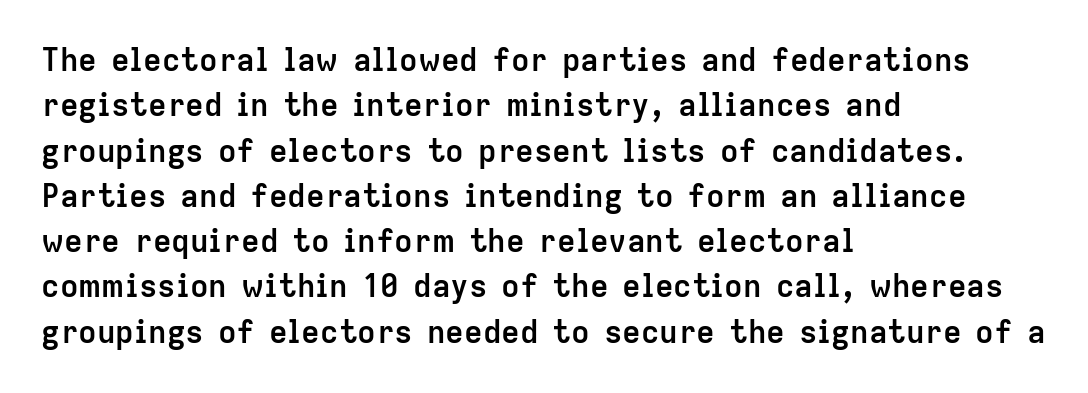
{"serif": "no", "italic": "no", "bold": "yes", "weight": "semibold", "width": "normal", "stroke_contrast": "low", "x_height": "medium", "monospaced": "no", "underline": "no", "align": "left", "line_spacing": "normal", "line_spacing_ratio": 1.46, "letter_spacing": "normal", "letter_spacing_em": 0.0, "glyph_px": 31}
